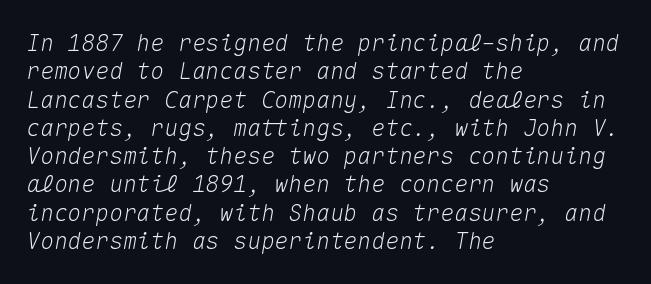
{"italic": "yes", "lean": "right", "slant_degrees": 10, "underline": "no", "align": "left", "line_spacing_ratio": 1.23, "letter_spacing": "normal", "letter_spacing_em": 0.0, "glyph_px": 23}
